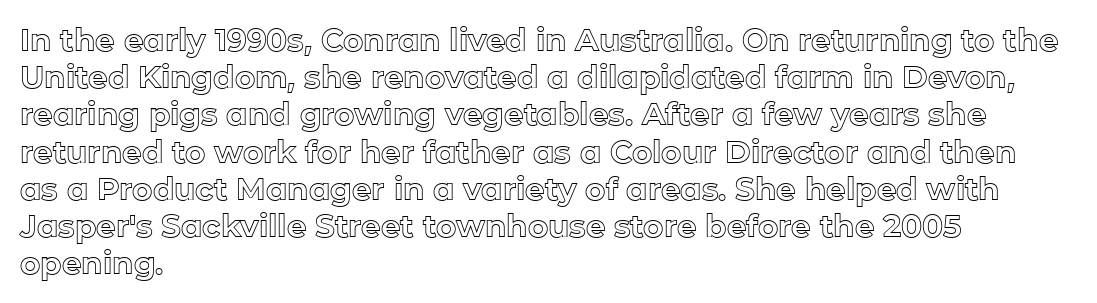
The rendering keeps characters at their native spacing. These lines stack with their left ends in a neat column. Each row of text sits above clean, open space. Rendered with straight, roman letterforms. Proportional: the letters do not fall into vertical columns.
